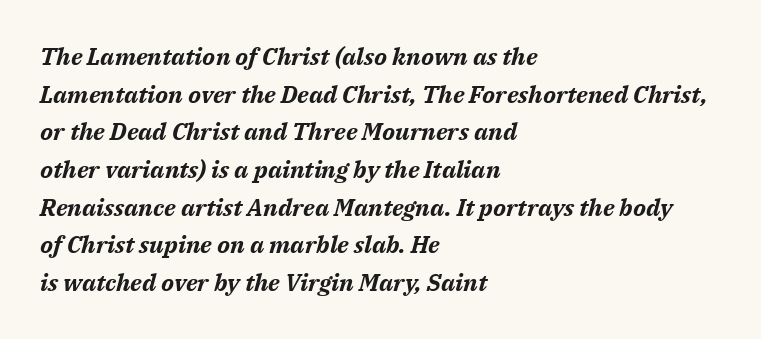
{"italic": "yes", "lean": "right", "slant_degrees": 14, "bold": "yes", "underline": "no", "align": "left", "line_spacing": "normal", "line_spacing_ratio": 1.57, "letter_spacing": "normal", "letter_spacing_em": 0.0, "glyph_px": 24}
